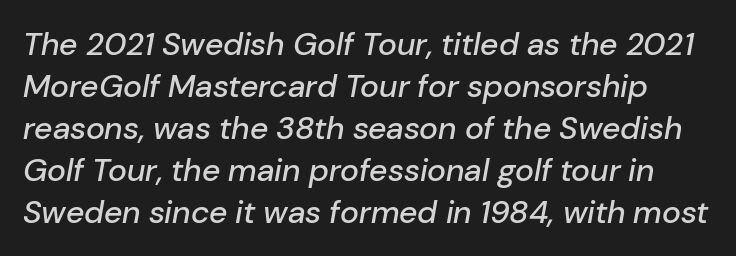
{"italic": "yes", "lean": "right", "slant_degrees": 10, "width": "normal", "stroke_contrast": "low", "x_height": "medium", "monospaced": "no", "underline": "no", "line_spacing": "normal", "line_spacing_ratio": 1.31, "letter_spacing": "normal", "letter_spacing_em": 0.0, "glyph_px": 32}
